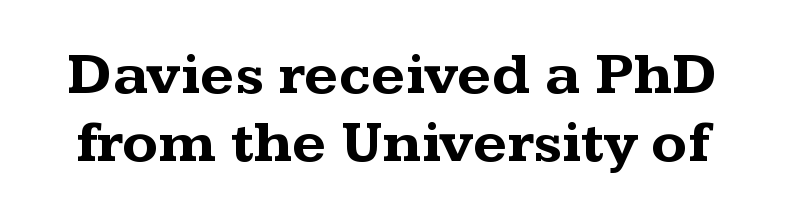
{"serif": "yes", "italic": "no", "bold": "yes", "weight": "bold", "width": "wide", "stroke_contrast": "medium", "x_height": "medium", "monospaced": "no", "underline": "no", "line_spacing": "tight", "line_spacing_ratio": 1.15, "letter_spacing": "normal", "letter_spacing_em": 0.0, "glyph_px": 59}
